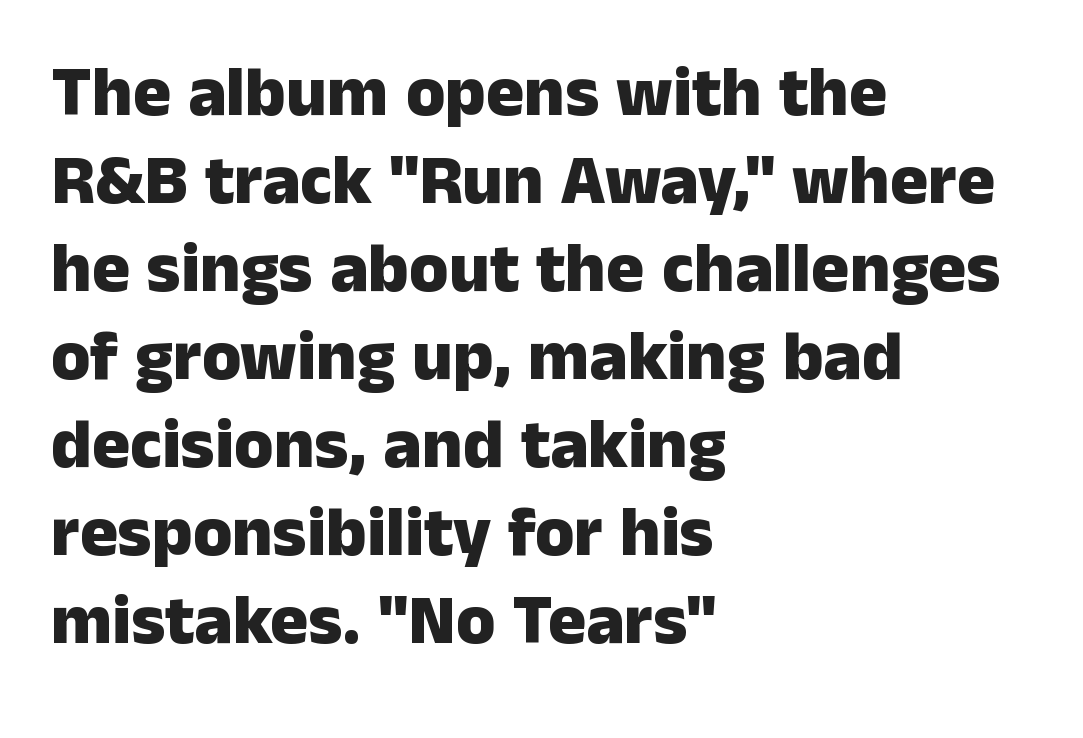
Rendered with straight, roman letterforms. One-word summary of the alignment: left. Inter-character spacing is left at the font's built-in metrics. Chunky letters — that's bold for sure. The space beneath each line is pristine and unruled.
